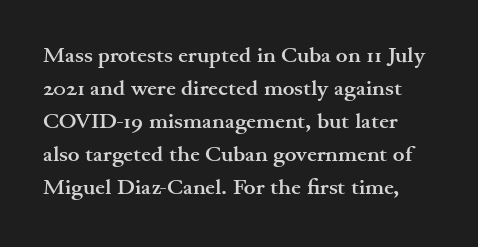
The image shows 22 px bold type, upright; set normal line spacing (1.5x), normal letter spacing, not underlined.
